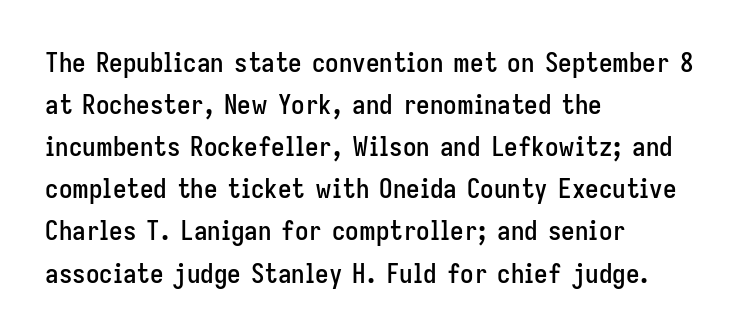
{"italic": "no", "underline": "no", "align": "left", "line_spacing": "normal", "line_spacing_ratio": 1.56, "letter_spacing": "normal", "letter_spacing_em": 0.0, "glyph_px": 27}
